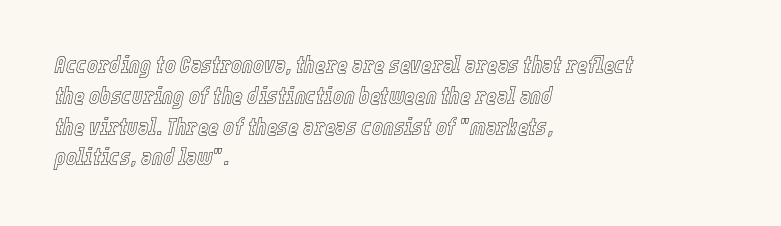
The image shows 23 px text type, italic (leaning right); set left-aligned, normal line spacing (1.34x), normal letter spacing, not underlined.
